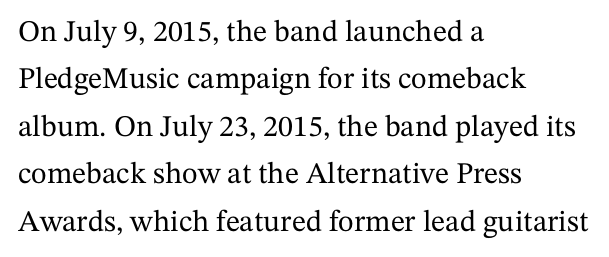
Characters follow at the spacing the type designer built in. When letters stand straight like this, we call the style roman or upright. Layout note: lines flush left. Descenders are the only things crossing below the line. Spacing verdict: proportional, widths tailored to each character.
